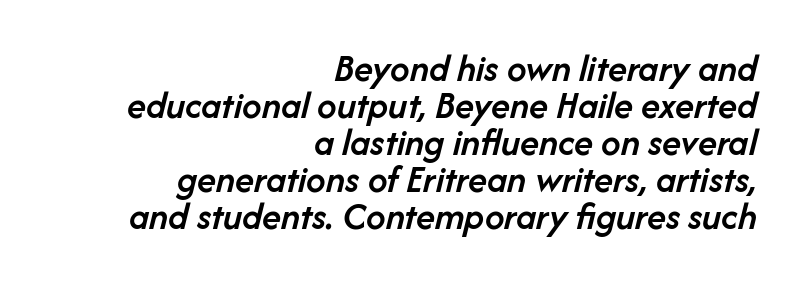
If you measured baseline to baseline, you'd find a short distance. What stands out about the letter spacing? Nothing — it is the standard amount. The typesetter chose a ragged-left arrangement here. How heavy is the stroke? Medium-heavy — a semibold, shy of bold. Each letter keeps its own natural width here, so spacing adapts to shape.
